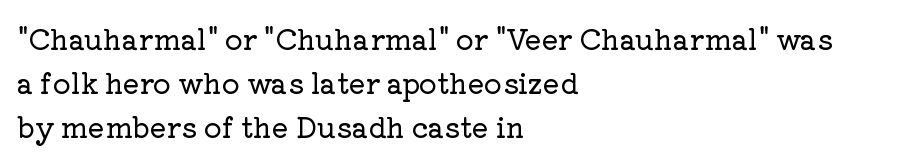
Here the designer chose a conventional face with non-uniform glyph widths. Vertical spacing — default. Descenders hang freely into open space. Font category for this specimen: serif. Look at the tracking — it's just the regular setting, nothing added. Does the copy run flush right? No — it runs flush left.
